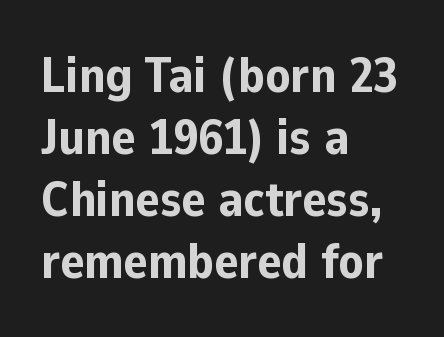
The image shows 50 px bold sans-serif type, upright; set left-aligned, line spacing 1.24x, normal letter spacing, not underlined; low stroke contrast and a medium x-height.
